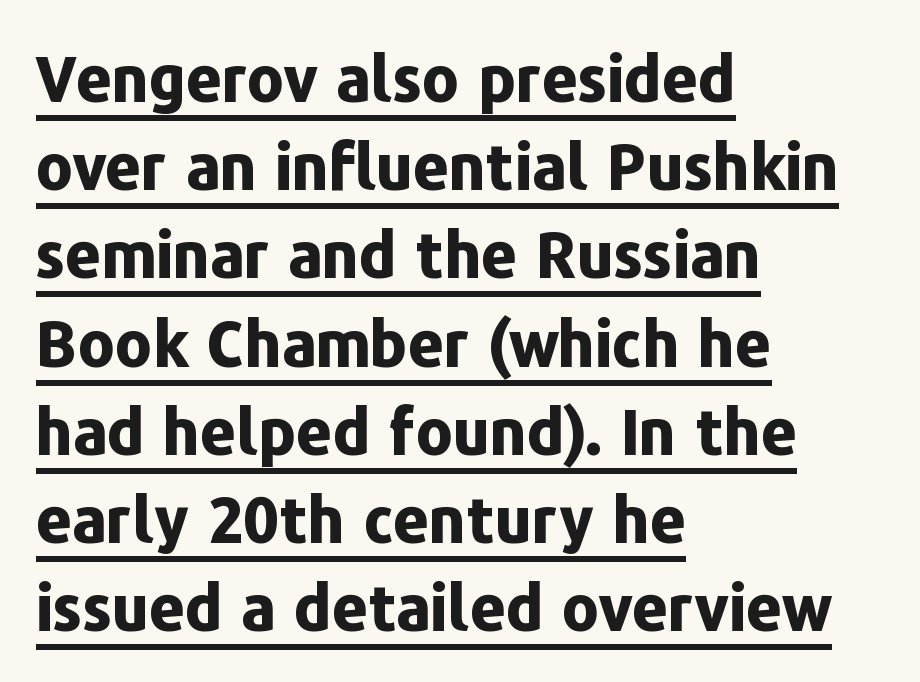
The image shows 63 px bold sans-serif type, upright; set left-aligned, normal line spacing (1.4x), normal letter spacing, underlined; low stroke contrast and a medium x-height.
